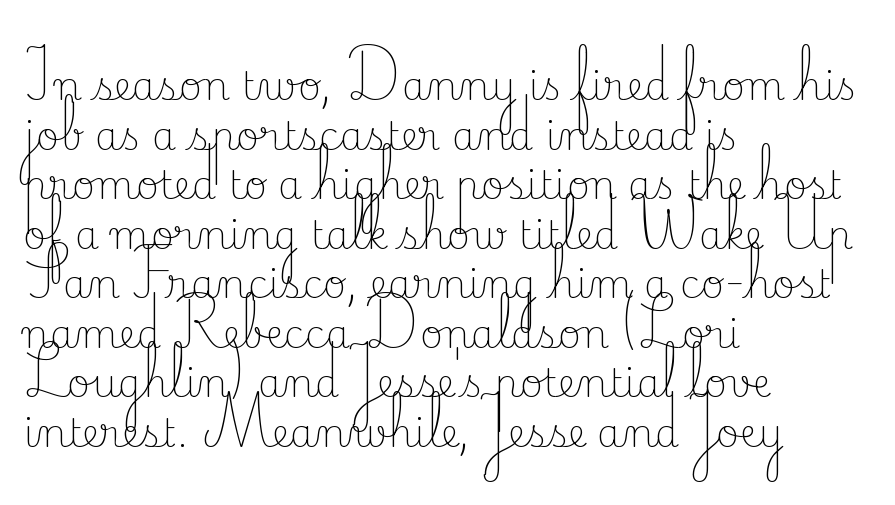
Q: Is the text bold? A: No.
Q: Is the text italic (slanted)? A: No, it is upright.
Q: Is the typeface a serif or a sans-serif typeface? A: Serif.
Q: Is the text underlined? A: No.
Q: How is the paragraph aligned? A: Left-aligned.
Q: Is the spacing between letters normal or unusually wide? A: Normal.
Q: Is the spacing between lines tight, normal or loose? A: Normal.
Q: Width (condensed, normal, or wide)? A: Normal.
Q: Stroke contrast? A: Low.
Q: x-height? A: Small.
Q: Monospaced? A: No.
